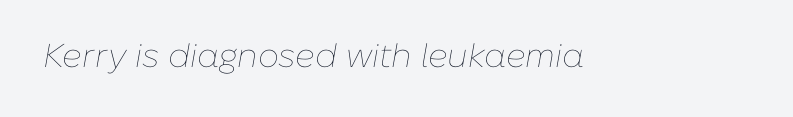
{"italic": "yes", "lean": "right", "slant_degrees": 10, "bold": "no", "weight": "thin", "width": "normal", "stroke_contrast": "low", "x_height": "medium", "monospaced": "no", "underline": "no", "letter_spacing": "normal", "letter_spacing_em": 0.0, "glyph_px": 33}
